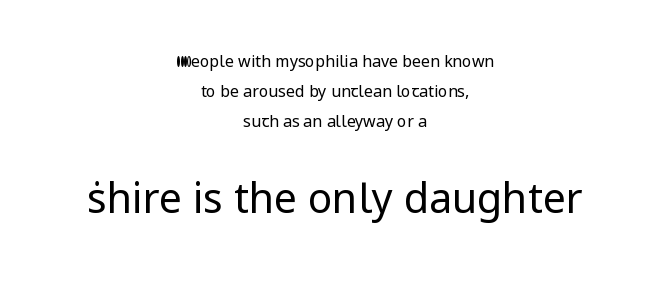
The image shows 41 px regular-weight sans-serif type, upright; set centered, line spacing 1.89x, normal letter spacing, not underlined; the second (bottom) block is 2.56x larger; low stroke contrast and a medium x-height.
